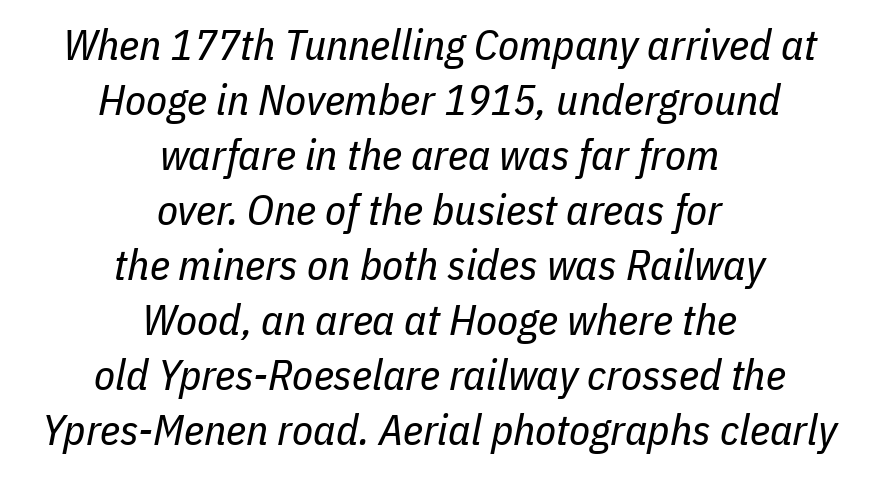
The image shows 43 px regular-weight, condensed type, italic (leaning right); set centered, normal line spacing (1.28x), normal letter spacing, not underlined; low stroke contrast and a medium x-height.
